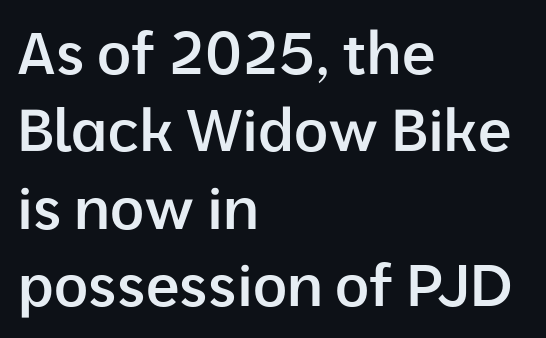
Q: Is the text bold? A: Semi-bold.
Q: Is the text italic (slanted)? A: No, it is upright.
Q: Is the typeface a serif or a sans-serif typeface? A: Sans-serif.
Q: Is the text underlined? A: No.
Q: How is the paragraph aligned? A: Left-aligned.
Q: Is the spacing between letters normal or unusually wide? A: Normal.
Q: Is the spacing between lines tight, normal or loose? A: Normal.
Q: Width (condensed, normal, or wide)? A: Normal.
Q: Stroke contrast? A: Low.
Q: x-height? A: Medium.
Q: Monospaced? A: No.
